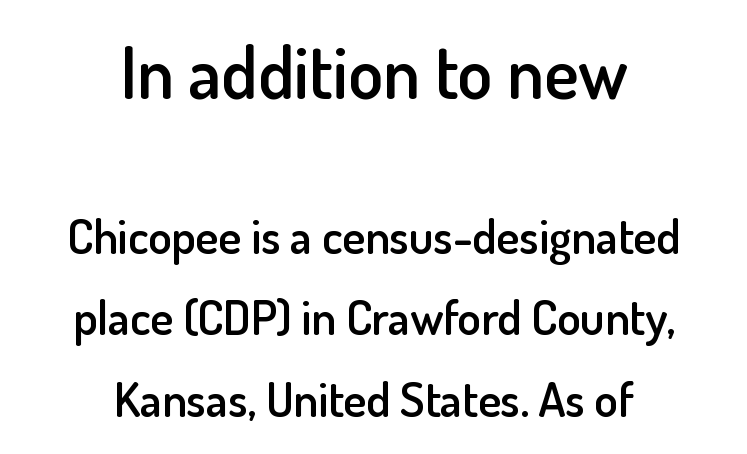
{"serif": "no", "italic": "no", "bold": "semi", "weight": "semibold", "width": "normal", "stroke_contrast": "low", "x_height": "small", "monospaced": "no", "underline": "no", "align": "center", "line_spacing": "normal", "line_spacing_ratio": 1.69, "letter_spacing": "normal", "letter_spacing_em": 0.0, "larger_block": "first", "size_ratio": 1.5, "glyph_px": 72}
